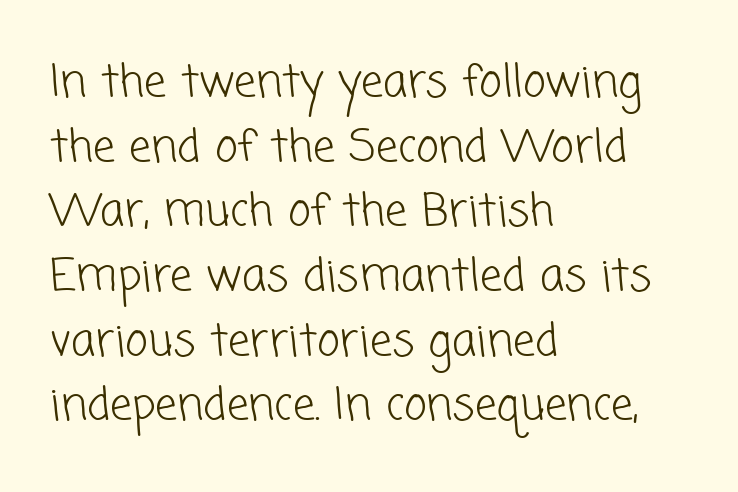
Q: Is the text bold? A: No.
Q: Is the typeface a serif or a sans-serif typeface? A: Sans-serif.
Q: Is the text underlined? A: No.
Q: How is the paragraph aligned? A: Left-aligned.
Q: Is the spacing between letters normal or unusually wide? A: Normal.
Q: Is the spacing between lines tight, normal or loose? A: Normal.
Q: Width (condensed, normal, or wide)? A: Normal.
Q: Stroke contrast? A: Low.
Q: x-height? A: Medium.
Q: Monospaced? A: No.
